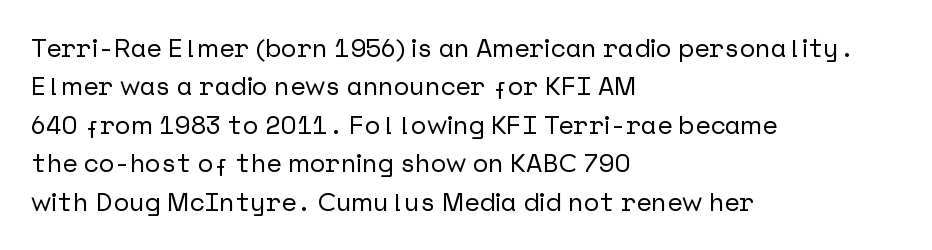
The image shows 26 px text type, upright; set left-aligned, normal line spacing (1.48x), normal letter spacing, not underlined.
